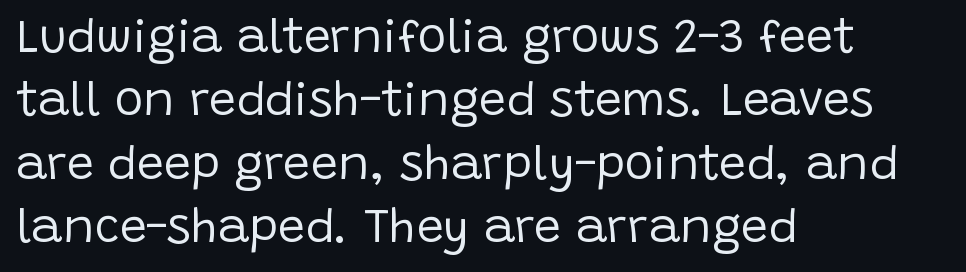
The image shows 48 px regular-weight sans-serif type, upright; set left-aligned, normal line spacing (1.32x), normal letter spacing, not underlined; low stroke contrast and a large x-height.
